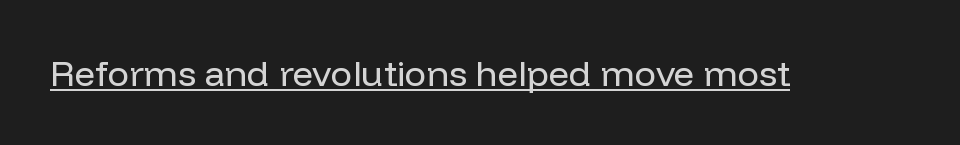
{"serif": "no", "italic": "no", "bold": "no", "weight": "regular", "width": "normal", "stroke_contrast": "low", "x_height": "medium", "monospaced": "no", "underline": "yes", "letter_spacing": "normal", "letter_spacing_em": 0.0, "glyph_px": 36}
